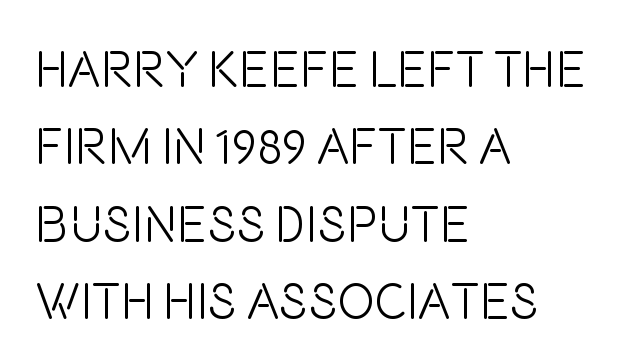
The image shows 50 px light, condensed sans-serif type, upright; set left-aligned, normal line spacing (1.55x), normal letter spacing, not underlined; low stroke contrast and a large x-height.
